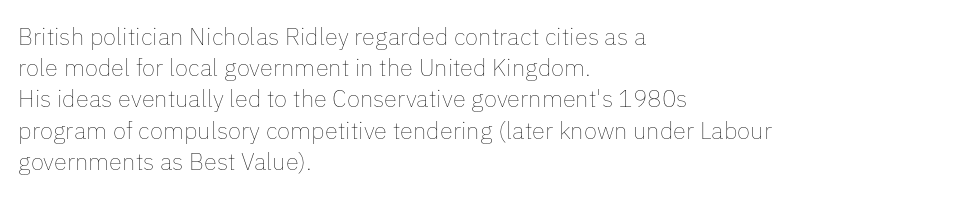
The ragged edge is on the right, which tells us the setting is flush left. The passage shown is not underscored anywhere. These lines were composed using upright roman letters. This sample uses plain, unmodified letter spacing. Reading down the column, the eye jumps a familiar distance to each next line.
